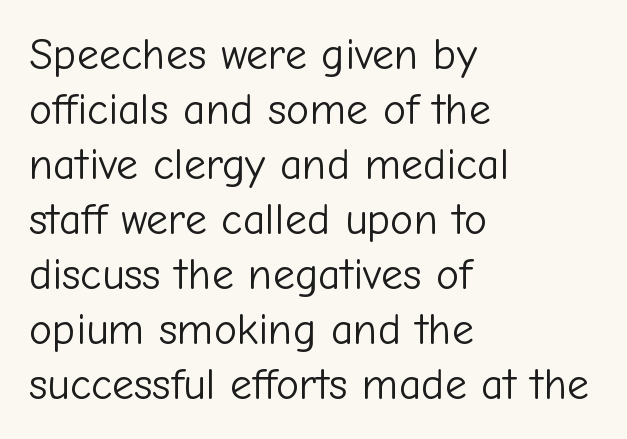
The image shows 44 px light sans-serif type, upright; set left-aligned, normal line spacing (1.25x), normal letter spacing, not underlined; low stroke contrast and a medium x-height.
